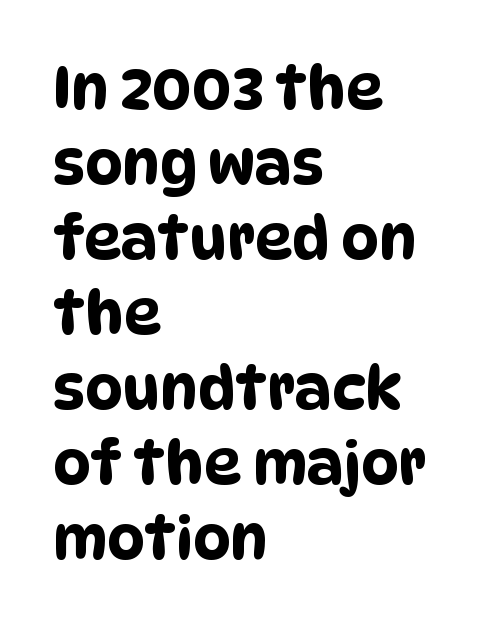
{"serif": "no", "width": "condensed", "stroke_contrast": "low", "x_height": "large", "monospaced": "no", "underline": "no", "align": "left", "line_spacing": "normal", "line_spacing_ratio": 1.27, "letter_spacing": "normal", "letter_spacing_em": 0.0, "glyph_px": 59}
